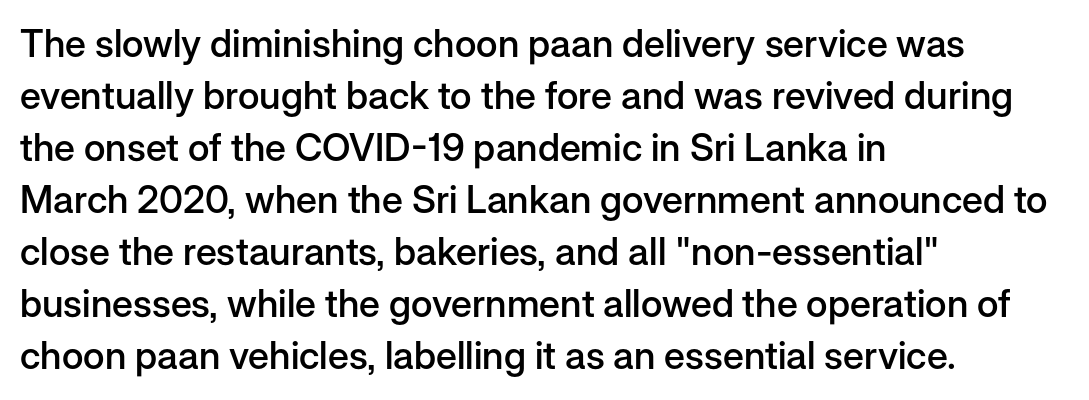
{"serif": "no", "italic": "no", "bold": "semi", "weight": "semibold", "width": "normal", "stroke_contrast": "low", "x_height": "medium", "monospaced": "no", "underline": "no", "align": "left", "line_spacing": "normal", "line_spacing_ratio": 1.37, "letter_spacing": "normal", "letter_spacing_em": 0.0, "glyph_px": 38}
